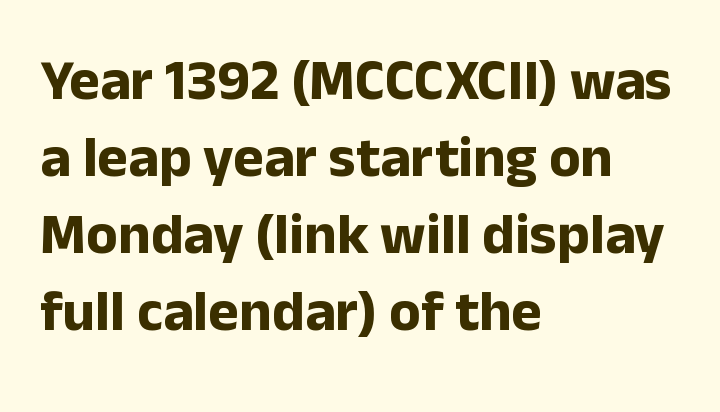
One-word summary of the alignment: left. The font's upright variant was chosen for this text. The letters advance in unequal steps, a hallmark of proportional type. Line spacing here is normal.
